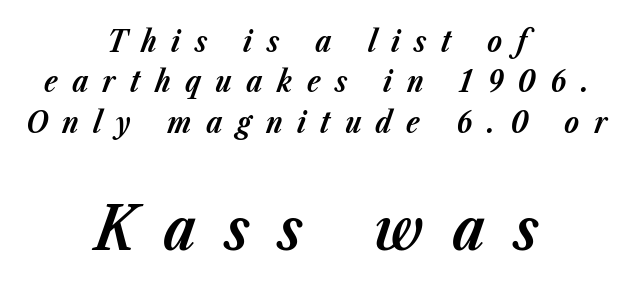
Q: Is the text bold? A: Yes.
Q: Is the text italic (slanted)? A: Yes, it leans right by about 23 degrees.
Q: Is the text underlined? A: No.
Q: How is the paragraph aligned? A: Centered.
Q: Is the spacing between letters normal or unusually wide? A: Unusually wide.
Q: Is the spacing between lines tight, normal or loose? A: Normal.
Q: Which block of text is set in a larger size, the first (top) or the second (bottom)? A: The second (bottom) one.
Q: Width (condensed, normal, or wide)? A: Normal.
Q: Stroke contrast? A: Low.
Q: x-height? A: Medium.
Q: Monospaced? A: No.
